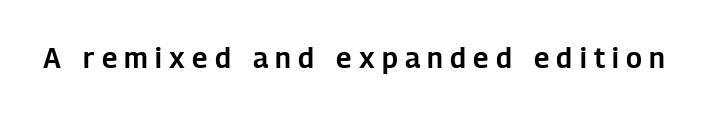
The image shows 28 px sans-serif type, upright; set unusually wide letter spacing (+0.26 em), not underlined; low stroke contrast and a medium x-height.
